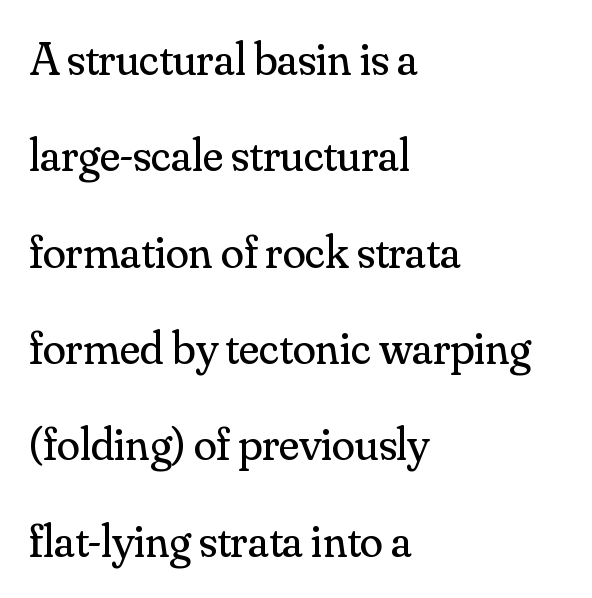
Q: Is the text bold? A: No.
Q: Is the text italic (slanted)? A: No, it is upright.
Q: Is the typeface a serif or a sans-serif typeface? A: Serif.
Q: Is the text underlined? A: No.
Q: How is the paragraph aligned? A: Left-aligned.
Q: Is the spacing between letters normal or unusually wide? A: Normal.
Q: Is the spacing between lines tight, normal or loose? A: Loose.
Q: Width (condensed, normal, or wide)? A: Normal.
Q: Stroke contrast? A: Medium.
Q: x-height? A: Small.
Q: Monospaced? A: No.
